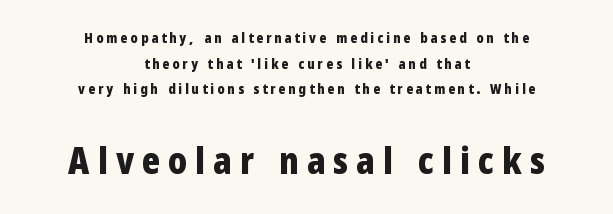
The image shows 37 px bold, condensed sans-serif type, upright; set centered, line spacing 1.83x, unusually wide letter spacing (+0.22 em), not underlined; the second (bottom) block is 2.64x larger; low stroke contrast and a medium x-height.
